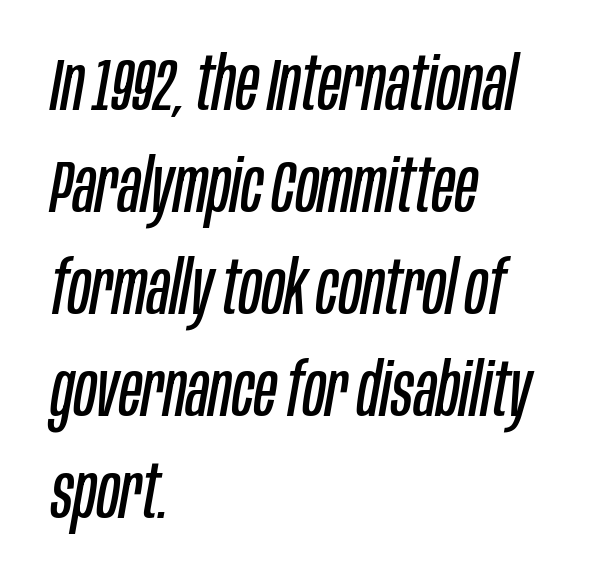
Where is the straight margin? On the left. The gaps between neighbouring characters are ordinary and unremarkable. The letters advance in unequal steps, a hallmark of proportional type. Ink coverage per letter is moderate at most. Unmarked baselines from the first word to the last. A normal amount of white space separates one row of letters from the next.
